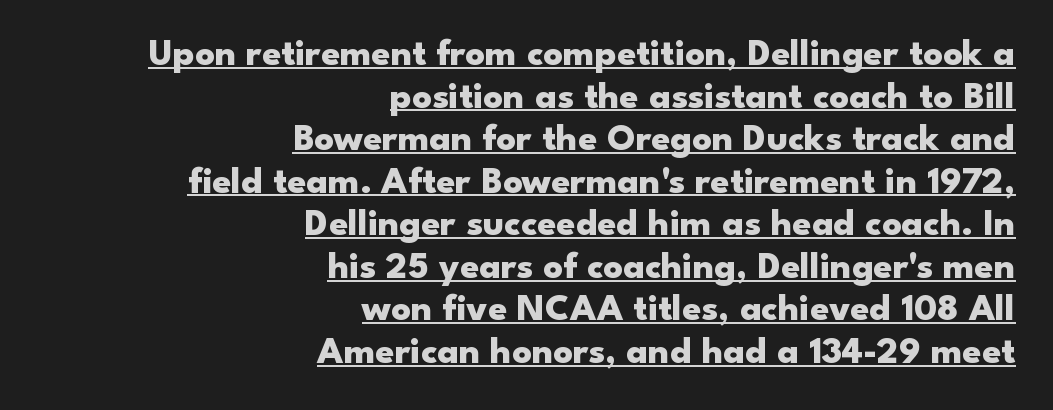
{"serif": "no", "italic": "no", "bold": "yes", "weight": "heavy", "width": "wide", "stroke_contrast": "low", "x_height": "small", "monospaced": "no", "underline": "yes", "align": "right", "line_spacing": "tight", "line_spacing_ratio": 1.12, "letter_spacing": "normal", "letter_spacing_em": 0.0, "glyph_px": 38}
